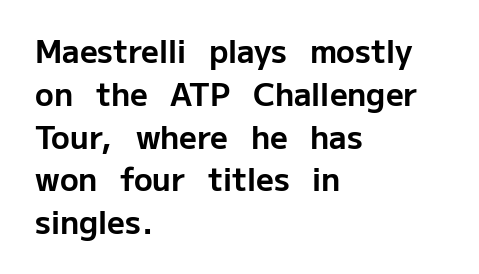
{"serif": "no", "italic": "no", "bold": "yes", "weight": "bold", "width": "normal", "stroke_contrast": "low", "x_height": "medium", "monospaced": "no", "underline": "no", "align": "left", "line_spacing": "normal", "line_spacing_ratio": 1.38, "letter_spacing": "normal", "letter_spacing_em": 0.0, "glyph_px": 31}
